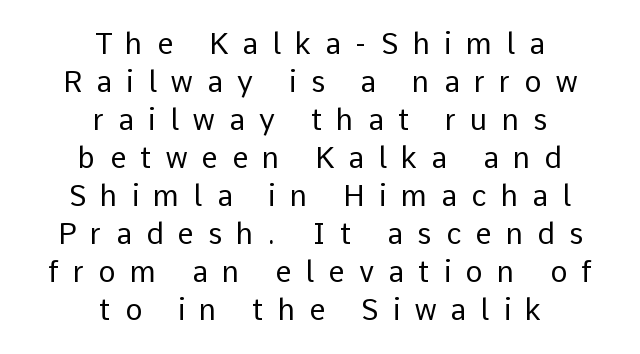
The image shows 29 px regular-weight sans-serif type, upright; set centered, normal line spacing (1.31x), unusually wide letter spacing (+0.49 em), not underlined; low stroke contrast and a medium x-height.
